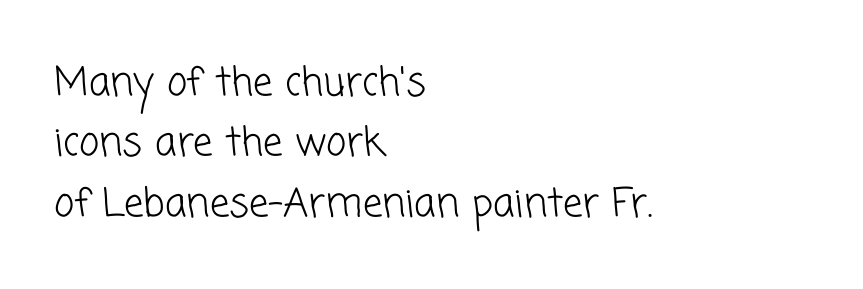
The image shows 39 px light sans-serif type; set left-aligned, normal line spacing (1.55x), normal letter spacing, not underlined; low stroke contrast and a medium x-height.
